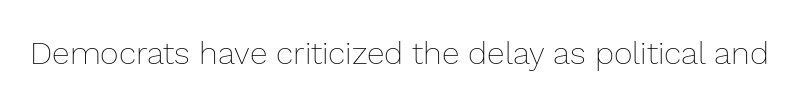
{"italic": "no", "bold": "no", "weight": "thin", "width": "normal", "stroke_contrast": "low", "x_height": "medium", "monospaced": "no", "underline": "no", "letter_spacing": "normal", "letter_spacing_em": 0.0, "glyph_px": 32}
